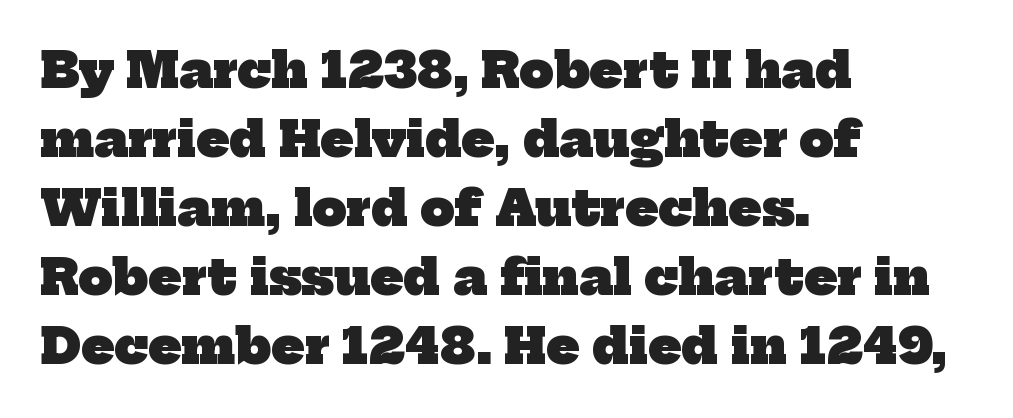
The image shows 48 px heavy serif type; set left-aligned, normal line spacing (1.44x), normal letter spacing, not underlined; low stroke contrast and a medium x-height.
